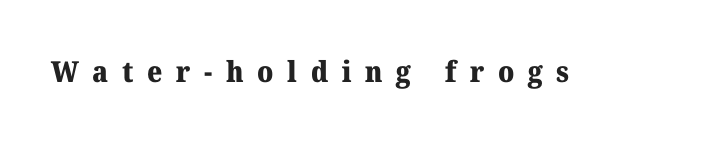
Do the characters align in a grid? No, the font is proportional. Quick note: underline off. Between one letter and the next there's a generous, obvious gap. The designer went with a serif here, giving each stem small feet. Each glyph is drawn with heavy, bold strokes.
